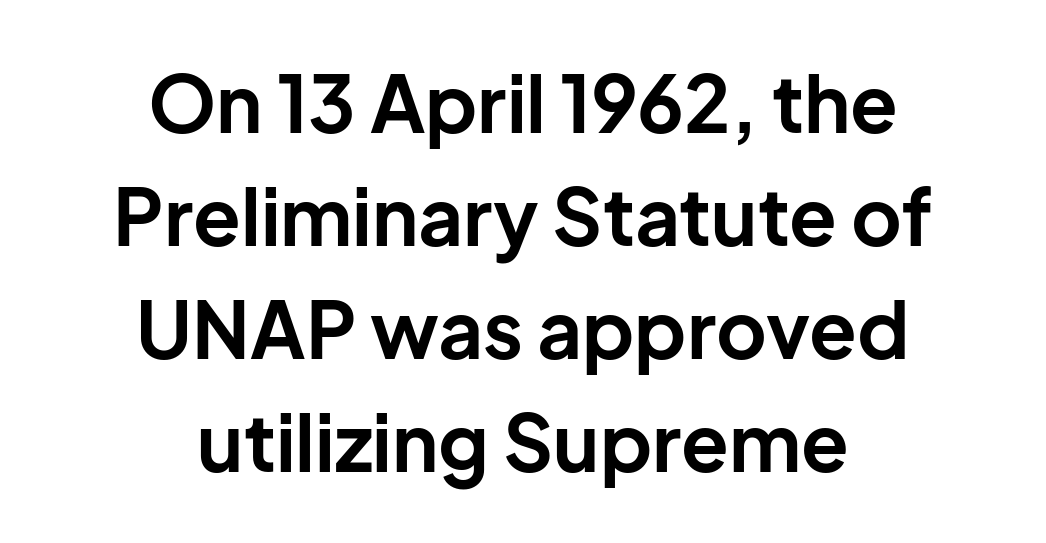
Q: Is the text bold? A: Yes.
Q: Is the text italic (slanted)? A: No, it is upright.
Q: Is the typeface a serif or a sans-serif typeface? A: Sans-serif.
Q: Is the text underlined? A: No.
Q: How is the paragraph aligned? A: Centered.
Q: Is the spacing between letters normal or unusually wide? A: Normal.
Q: Is the spacing between lines tight, normal or loose? A: Normal.
Q: Width (condensed, normal, or wide)? A: Normal.
Q: Stroke contrast? A: Low.
Q: x-height? A: Medium.
Q: Monospaced? A: No.
